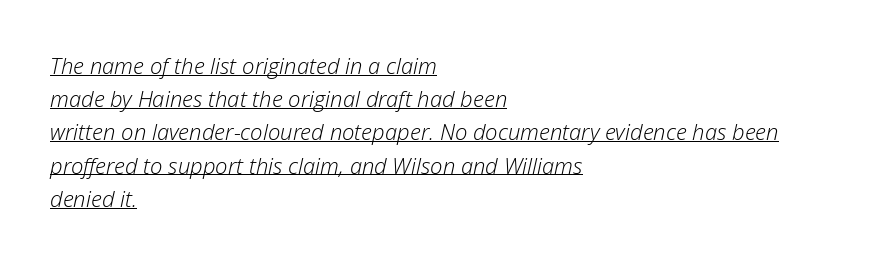
A typographer would call this underscored text. The horizontal fit of the characters is conventional and even. Would a proofreader flag this as italicized? Yes. The weight would be labelled regular, book, light, or lighter still.
